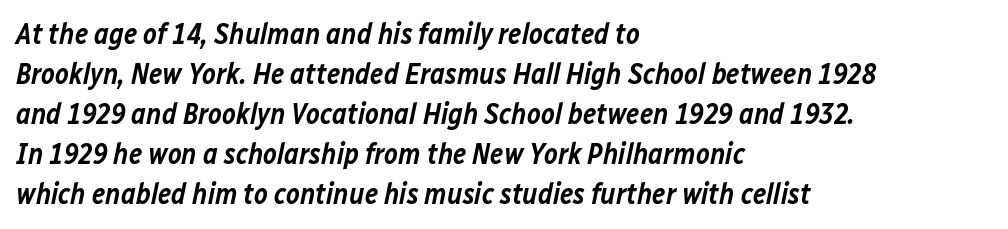
Q: Is the text bold? A: Semi-bold.
Q: Is the text italic (slanted)? A: Yes, it leans right by about 12 degrees.
Q: Is the text underlined? A: No.
Q: How is the paragraph aligned? A: Left-aligned.
Q: Is the spacing between letters normal or unusually wide? A: Normal.
Q: Is the spacing between lines tight, normal or loose? A: Normal.
Q: Width (condensed, normal, or wide)? A: Normal.
Q: Stroke contrast? A: Low.
Q: x-height? A: Medium.
Q: Monospaced? A: No.
